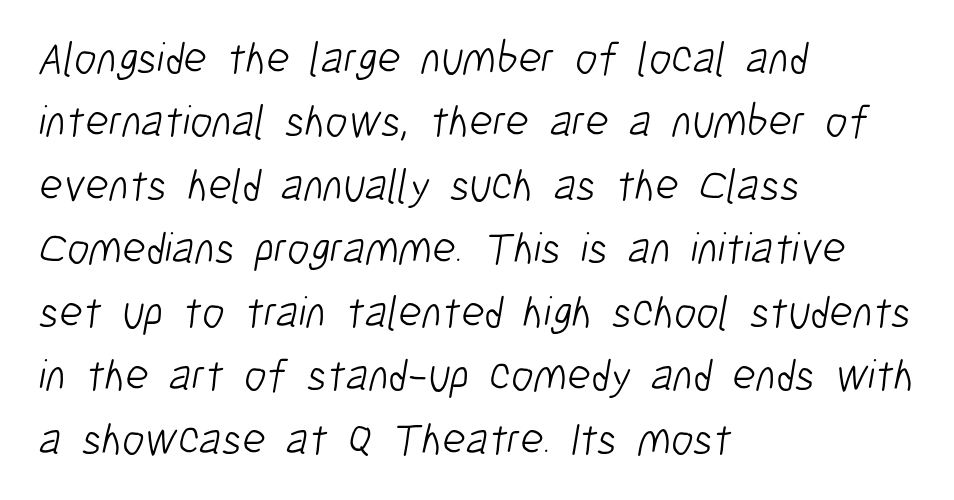
The image shows 45 px light, condensed sans-serif type; set left-aligned, normal line spacing (1.41x), normal letter spacing, not underlined; low stroke contrast and a medium x-height.
